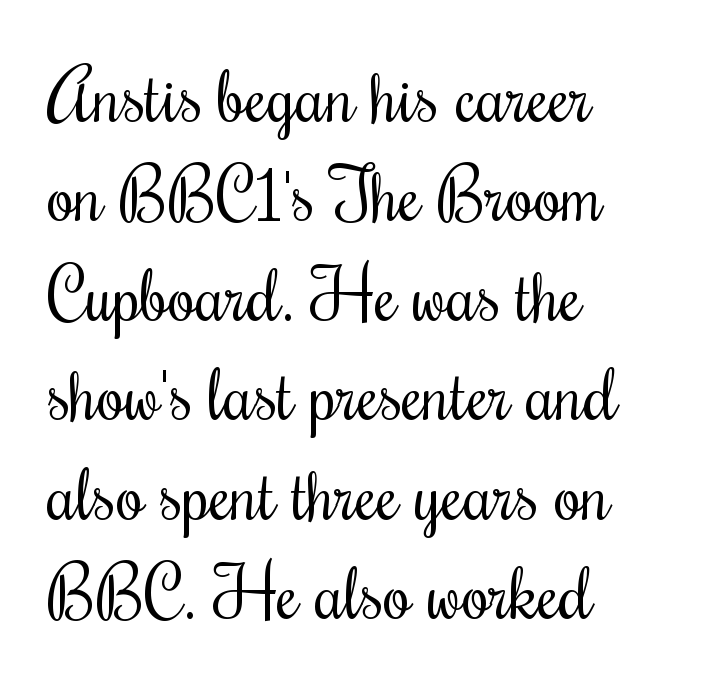
The image shows 71 px regular-weight, condensed serif type; set left-aligned, normal line spacing (1.4x), normal letter spacing, not underlined; medium stroke contrast and a small x-height.
